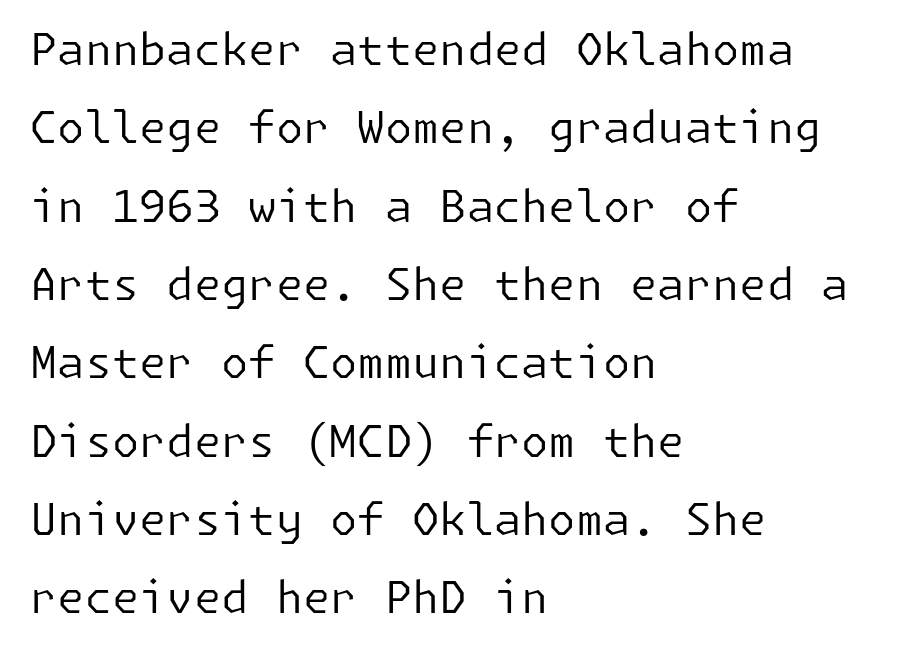
A sans-serif font was chosen for this passage. All the whitespace from short lines collects on the right. The string is rendered with underlining switched off. No chunkiness to these letters — they're not bold. Do the letters lean? They stand straight. A typesetter would call this zero additional tracking.
